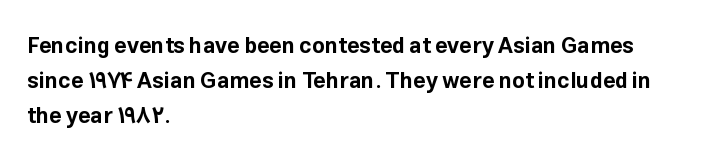
Every row of glyphs begins at an identical x-position on the left. Each word holds together tightly as a unit, with standard inter-letter gaps. What's the leading like? Ordinary, nothing unusual. Nope, not italic — everything's standing straight. The space directly below the letters is spotless.
